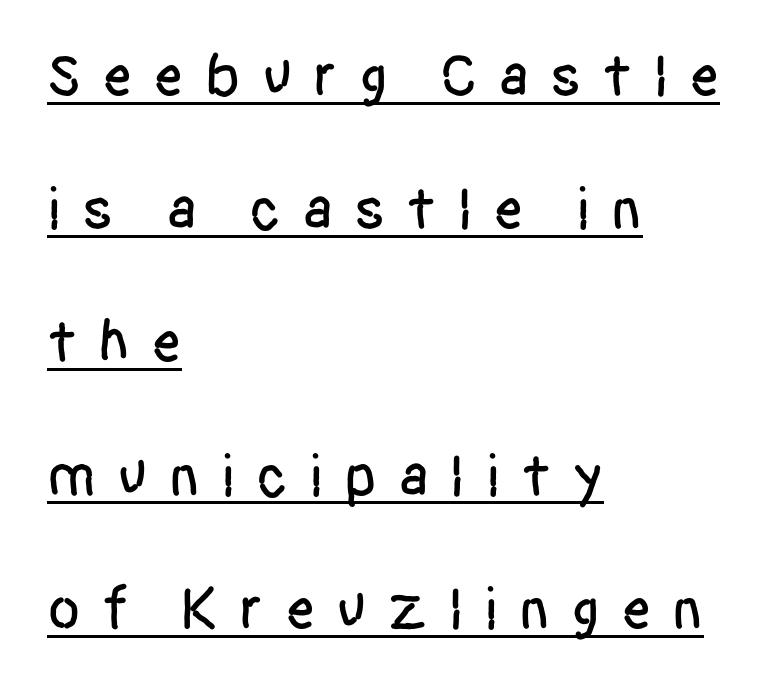
Q: Is the text italic (slanted)? A: No, it is upright.
Q: Is the typeface a serif or a sans-serif typeface? A: Sans-serif.
Q: Is the text underlined? A: Yes.
Q: How is the paragraph aligned? A: Left-aligned.
Q: Is the spacing between letters normal or unusually wide? A: Unusually wide.
Q: Is the spacing between lines tight, normal or loose? A: Loose.
Q: Width (condensed, normal, or wide)? A: Condensed.
Q: Stroke contrast? A: Low.
Q: x-height? A: Large.
Q: Monospaced? A: No.
